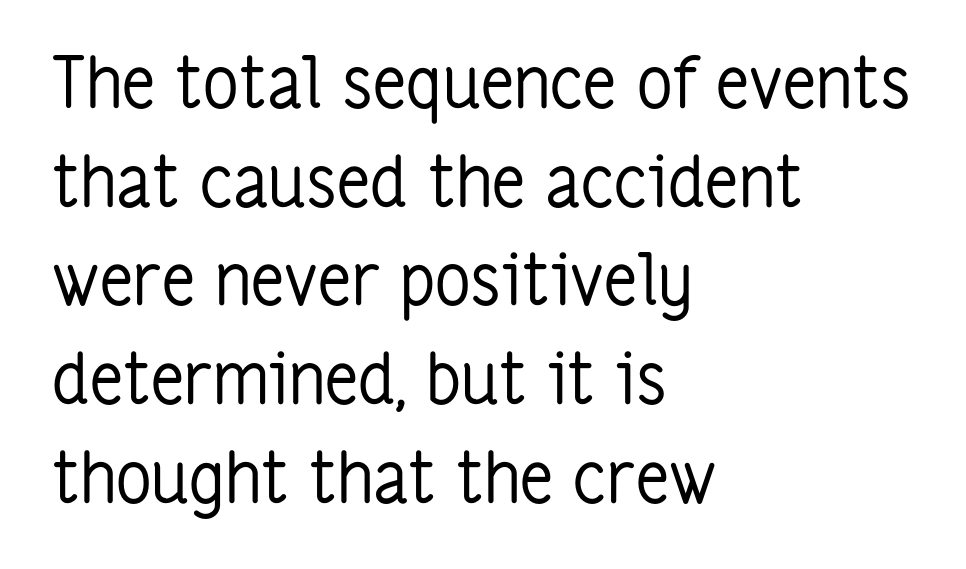
The image shows 70 px regular-weight, condensed sans-serif type, upright; set left-aligned, normal line spacing (1.41x), normal letter spacing, not underlined; low stroke contrast and a medium x-height.
